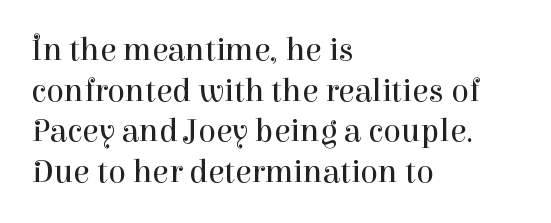
The image shows 33 px regular-weight serif type, upright; set left-aligned, line spacing 1.23x, normal letter spacing, not underlined; high stroke contrast and a medium x-height.
